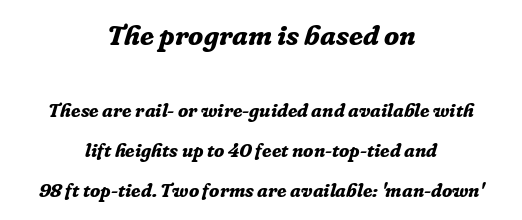
{"serif": "yes", "italic": "yes", "lean": "right", "slant_degrees": 16, "bold": "yes", "weight": "bold", "width": "normal", "stroke_contrast": "low", "x_height": "medium", "monospaced": "no", "underline": "no", "align": "center", "line_spacing": "loose", "line_spacing_ratio": 2.1, "letter_spacing": "normal", "letter_spacing_em": 0.0, "larger_block": "first", "size_ratio": 1.47, "glyph_px": 28}
